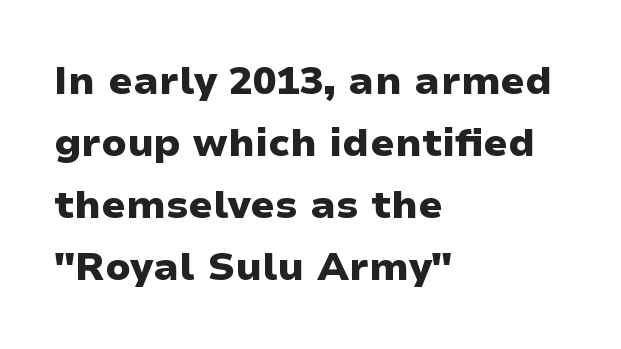
Q: Is the text bold? A: Yes.
Q: Is the text italic (slanted)? A: No, it is upright.
Q: Is the typeface a serif or a sans-serif typeface? A: Sans-serif.
Q: Is the text underlined? A: No.
Q: How is the paragraph aligned? A: Left-aligned.
Q: Is the spacing between letters normal or unusually wide? A: Normal.
Q: Is the spacing between lines tight, normal or loose? A: Normal.
Q: Width (condensed, normal, or wide)? A: Wide.
Q: Stroke contrast? A: Low.
Q: x-height? A: Medium.
Q: Monospaced? A: No.
